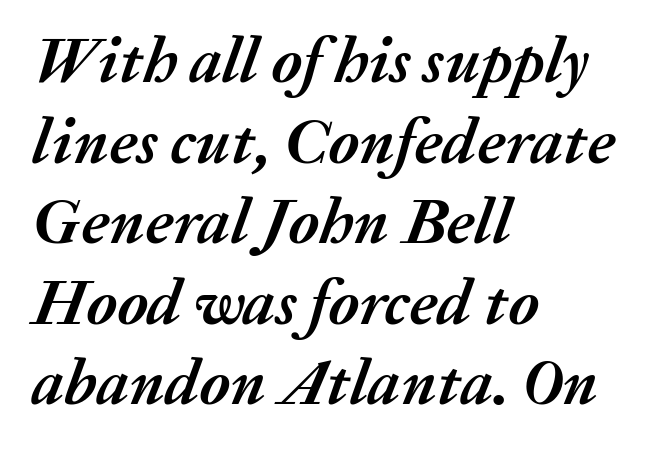
{"italic": "yes", "lean": "right", "slant_degrees": 20, "bold": "yes", "weight": "semibold", "width": "normal", "stroke_contrast": "medium", "x_height": "medium", "monospaced": "no", "underline": "no", "align": "left", "line_spacing_ratio": 1.24, "letter_spacing": "normal", "letter_spacing_em": 0.0, "glyph_px": 65}
